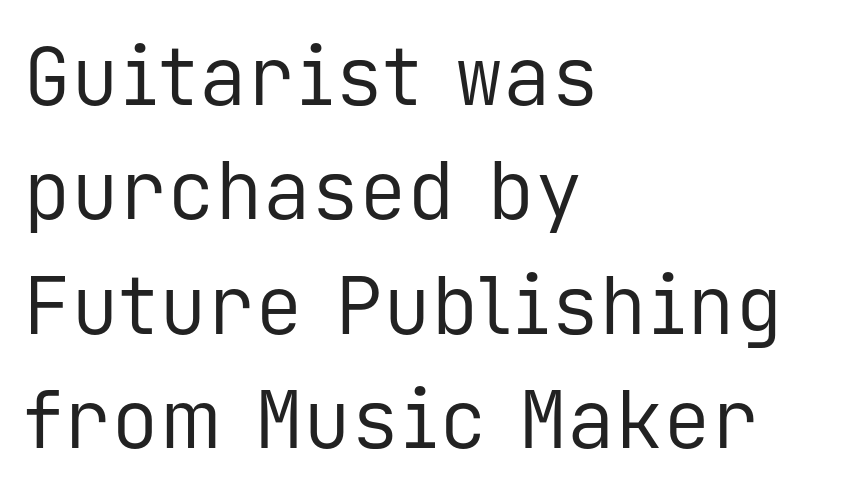
The image shows 80 px regular-weight sans-serif type, upright, monospaced; set left-aligned, normal line spacing (1.43x), normal letter spacing, not underlined; low stroke contrast and a medium x-height.
